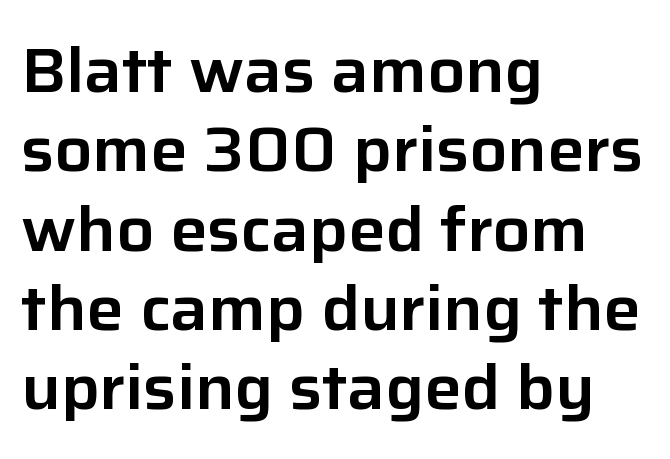
The image shows 62 px sans-serif type, upright; set left-aligned, normal line spacing (1.28x), normal letter spacing, not underlined; low stroke contrast and a medium x-height.
